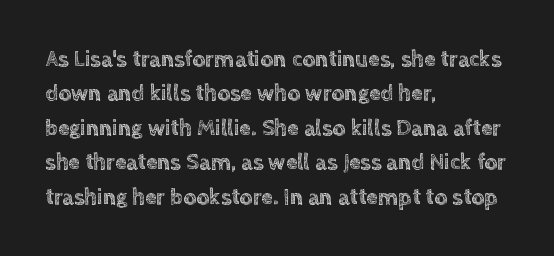
The specimen omits any rule beneath the text block's lines. The line-height multiplier appears to be the usual default. Posture: upright roman. The letters sit at their default tracking, neither squeezed nor spread.
